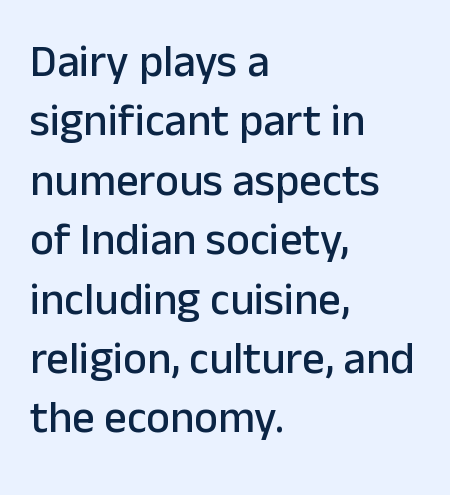
Q: Is the text italic (slanted)? A: No, it is upright.
Q: Is the typeface a serif or a sans-serif typeface? A: Sans-serif.
Q: Is the text underlined? A: No.
Q: How is the paragraph aligned? A: Left-aligned.
Q: Is the spacing between letters normal or unusually wide? A: Normal.
Q: Is the spacing between lines tight, normal or loose? A: Normal.
Q: Width (condensed, normal, or wide)? A: Normal.
Q: Stroke contrast? A: Low.
Q: x-height? A: Medium.
Q: Monospaced? A: No.
